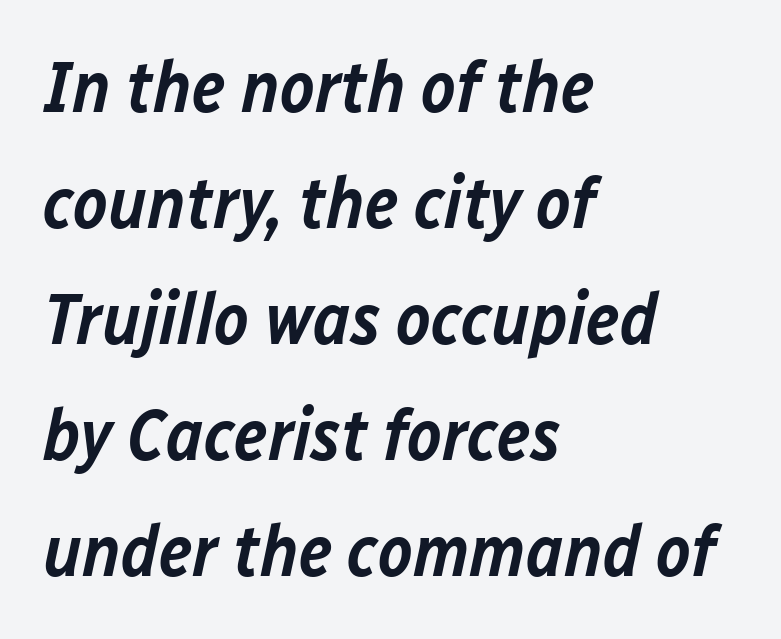
{"italic": "yes", "lean": "right", "slant_degrees": 12, "bold": "semi", "weight": "semibold", "width": "normal", "stroke_contrast": "low", "x_height": "medium", "monospaced": "no", "underline": "no", "align": "left", "line_spacing": "normal", "line_spacing_ratio": 1.59, "letter_spacing": "normal", "letter_spacing_em": 0.0, "glyph_px": 73}
